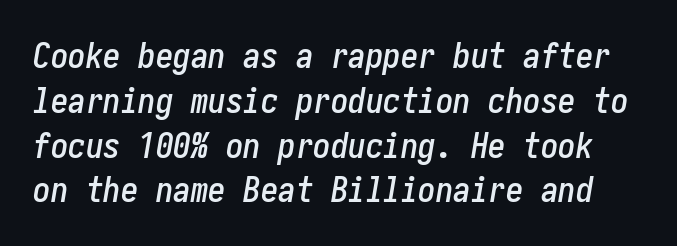
Q: Is the text italic (slanted)? A: Yes, it leans right by about 10 degrees.
Q: Is the text underlined? A: No.
Q: Is the spacing between letters normal or unusually wide? A: Normal.
Q: Is the spacing between lines tight, normal or loose? A: Normal.
Q: Width (condensed, normal, or wide)? A: Condensed.
Q: Stroke contrast? A: Low.
Q: x-height? A: Medium.
